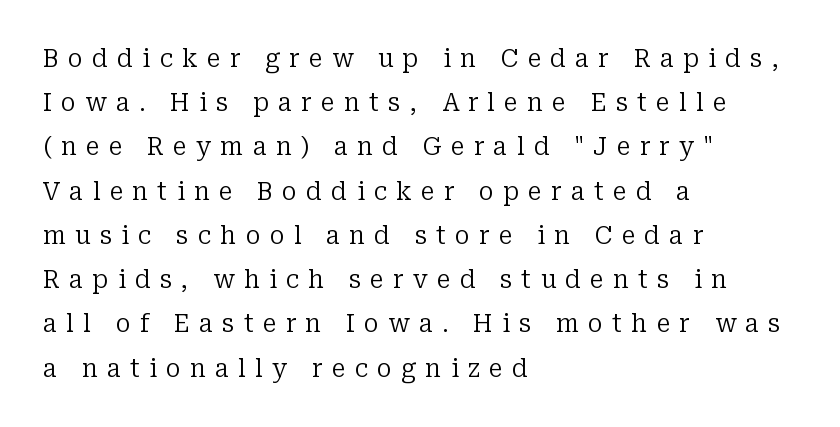
{"italic": "no", "bold": "no", "underline": "no", "align": "left", "line_spacing_ratio": 1.77, "letter_spacing": "wide", "letter_spacing_em": 0.37, "glyph_px": 25}
